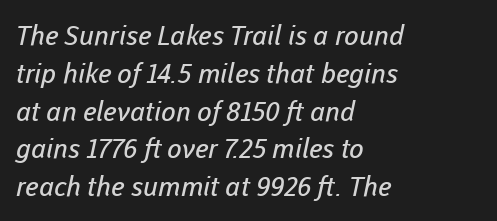
The image shows 27 px text type; set left-aligned, normal line spacing (1.4x), normal letter spacing, not underlined.
